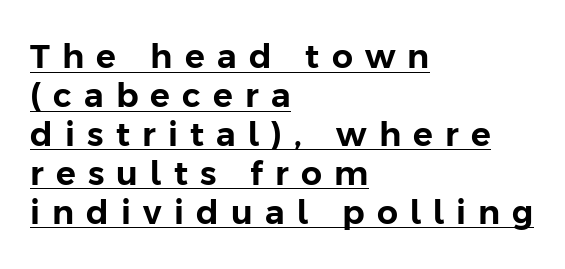
Q: Is the text italic (slanted)? A: No, it is upright.
Q: Is the typeface a serif or a sans-serif typeface? A: Sans-serif.
Q: Is the text underlined? A: Yes.
Q: How is the paragraph aligned? A: Left-aligned.
Q: Is the spacing between letters normal or unusually wide? A: Unusually wide.
Q: Width (condensed, normal, or wide)? A: Normal.
Q: Stroke contrast? A: Low.
Q: x-height? A: Medium.
Q: Monospaced? A: No.
